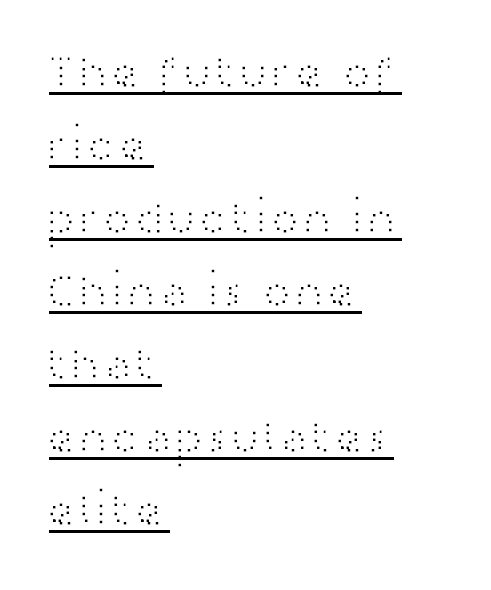
The image shows 48 px light, wide sans-serif type, upright; set left-aligned, normal line spacing (1.52x), normal letter spacing, underlined; high stroke contrast and a medium x-height.
